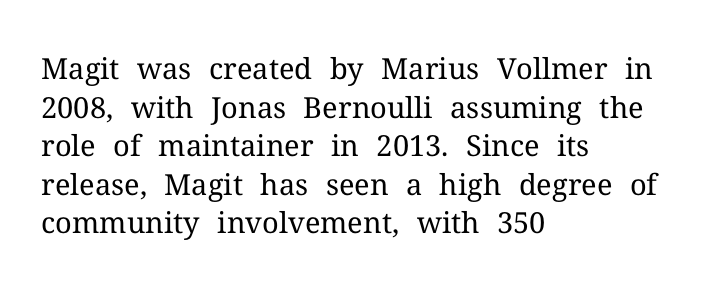
The cut favours lightness, reaching ordinary text weight at its darkest. Do the characters align in a grid? No, the font is proportional. Decoration check: the copy has no underline. Letterform terminals end in serifs throughout the passage. Vertically, the passage feels balanced, rows spaced as you'd expect.
